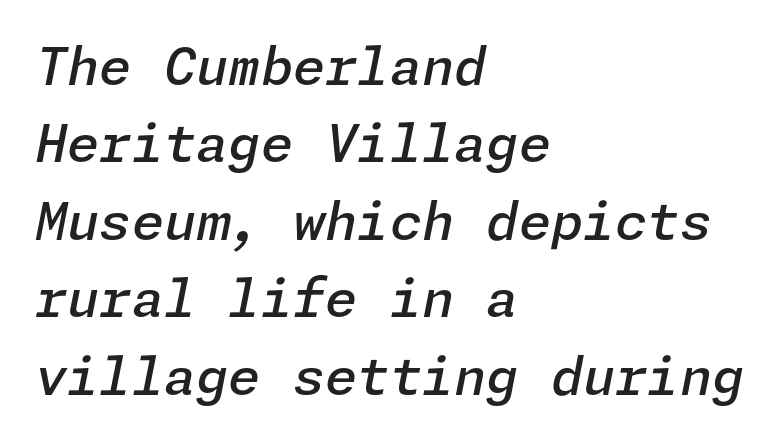
The image shows 52 px semibold type, italic (leaning right); set left-aligned, normal line spacing (1.49x), normal letter spacing, not underlined; low stroke contrast and a medium x-height.
